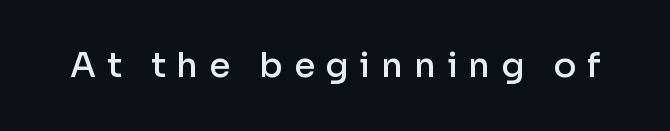
Q: Is the text bold? A: Semi-bold.
Q: Is the text italic (slanted)? A: No, it is upright.
Q: Is the typeface a serif or a sans-serif typeface? A: Sans-serif.
Q: Is the text underlined? A: No.
Q: Is the spacing between letters normal or unusually wide? A: Unusually wide.
Q: Width (condensed, normal, or wide)? A: Normal.
Q: Stroke contrast? A: Low.
Q: x-height? A: Medium.
Q: Monospaced? A: No.
